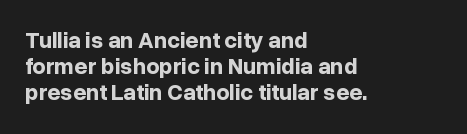
Q: Is the text bold? A: Yes.
Q: Is the text italic (slanted)? A: No, it is upright.
Q: Is the text underlined? A: No.
Q: How is the paragraph aligned? A: Left-aligned.
Q: Is the spacing between letters normal or unusually wide? A: Normal.
Q: Is the spacing between lines tight, normal or loose? A: Tight.
